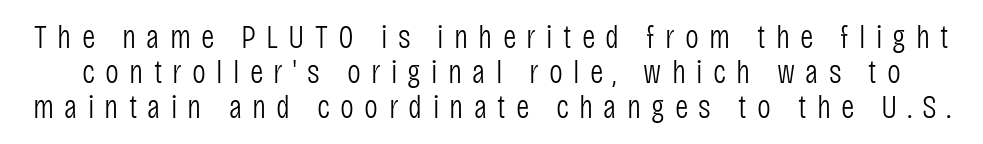
Stroke thickness stays within the range of a standard reading face or lighter. The typeface chosen for these lines omits serifs. A clean baseline with only descenders dipping below it. Horizontal bands of white between lines are thin slivers. The typography opts for an upright posture over an oblique one.
